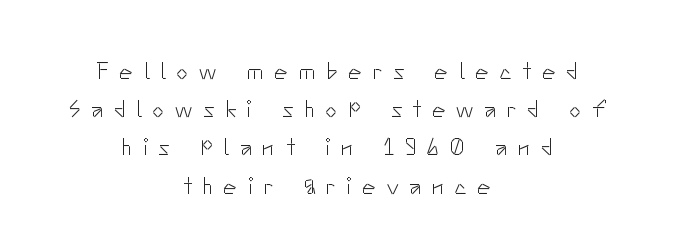
This sample uses an upright cut, with every glyph sitting square on the baseline. Substantial extra tracking has been applied to these lines. Letters rest on an invisible, unmarked baseline. Stems and bowls with no extra thickness — not bold.
